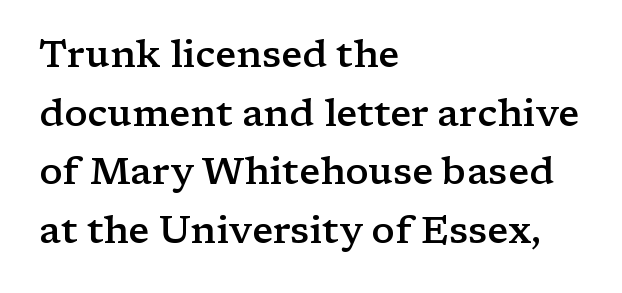
The image shows 38 px semibold, wide serif type, upright; set left-aligned, normal line spacing (1.54x), normal letter spacing, not underlined; low stroke contrast and a medium x-height.
